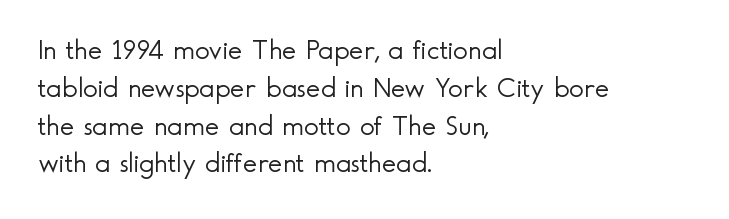
The image shows 28 px light sans-serif type, upright; set left-aligned, normal line spacing (1.35x), normal letter spacing, not underlined; a small x-height.
